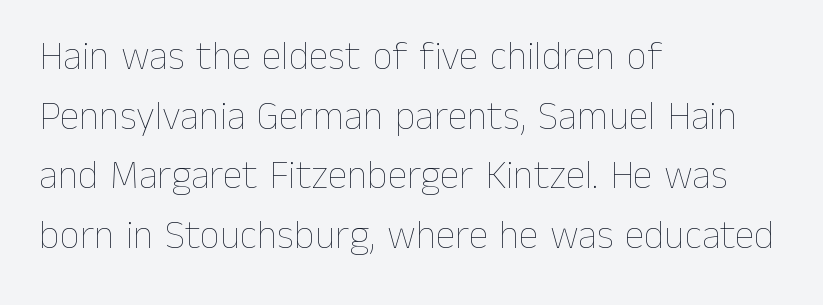
Rows of type keep a routine distance in the vertical direction. The letters look calm and open, with moderate or lighter stems. A typesetter would mark this as roman, not italic. Honestly, there is no underline to notice here at all. The letters advance in unequal steps, a hallmark of proportional type.
